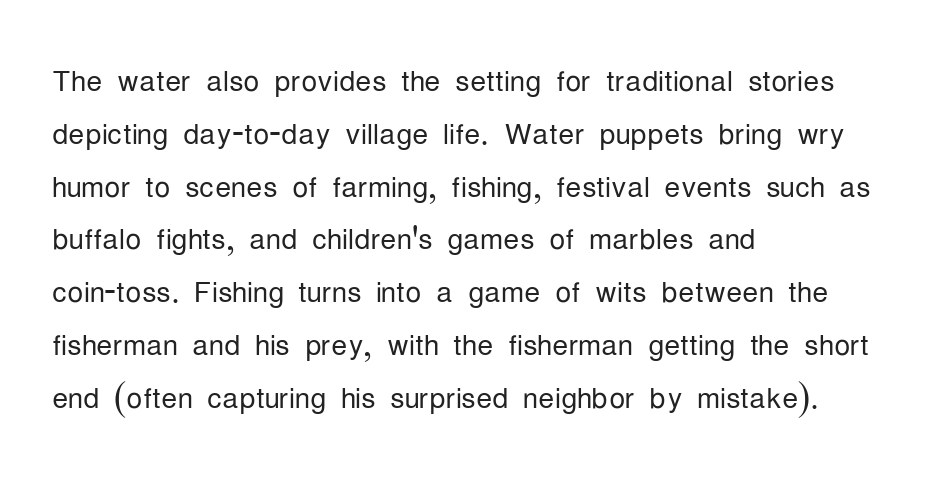
{"serif": "no", "italic": "no", "bold": "no", "weight": "light", "width": "condensed", "stroke_contrast": "low", "x_height": "medium", "monospaced": "no", "underline": "no", "align": "left", "line_spacing": "normal", "line_spacing_ratio": 1.32, "letter_spacing": "normal", "letter_spacing_em": 0.0, "glyph_px": 40}
